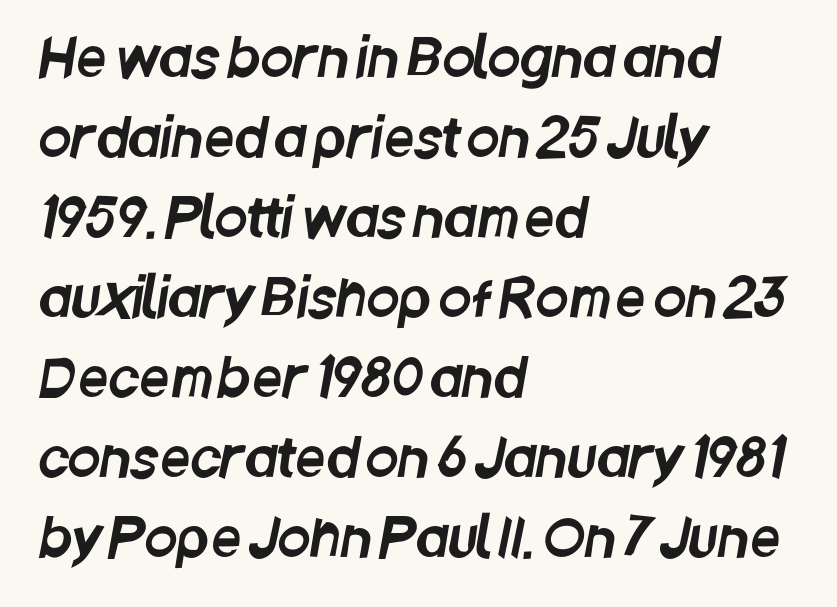
Summary of vertical rhythm: regular, with standard interline spacing. Short note: letters normally spaced. Left-aligned paragraph, ragged on the right. Only glyphs here, with clear space below each row. You could not count columns in this text — the font is proportionally spaced.
